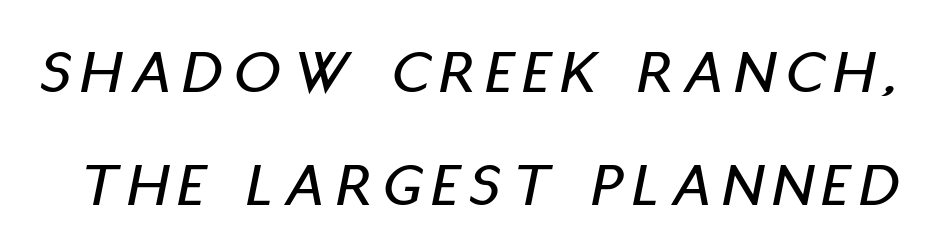
Q: Is the text italic (slanted)? A: Yes, it leans right by about 11 degrees.
Q: Is the text underlined? A: No.
Q: Width (condensed, normal, or wide)? A: Condensed.
Q: Stroke contrast? A: Low.
Q: x-height? A: Large.
Q: Monospaced? A: No.
